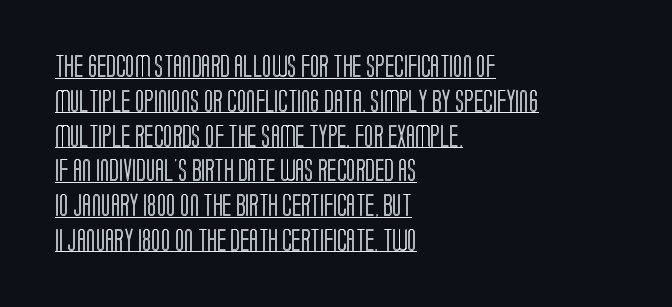
The image shows 22 px text type, upright; set left-aligned, normal line spacing (1.58x), normal letter spacing, underlined.
